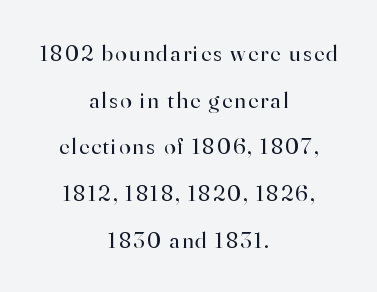
{"italic": "no", "bold": "no", "underline": "no", "align": "center", "line_spacing": "loose", "line_spacing_ratio": 2.03, "glyph_px": 23}
